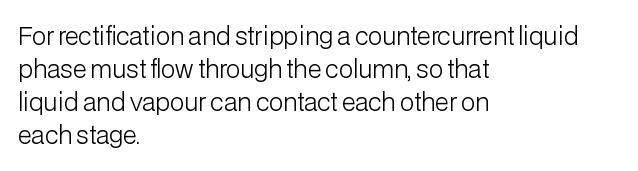
{"italic": "no", "bold": "no", "underline": "no", "align": "left", "line_spacing": "normal", "line_spacing_ratio": 1.38, "letter_spacing": "normal", "letter_spacing_em": 0.0, "glyph_px": 24}
